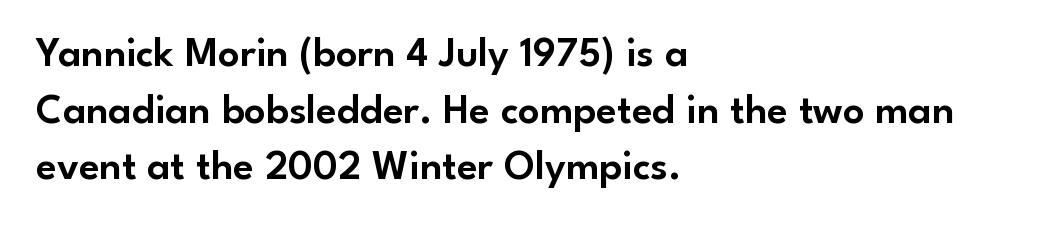
Q: Is the text italic (slanted)? A: No, it is upright.
Q: Is the typeface a serif or a sans-serif typeface? A: Sans-serif.
Q: Is the text underlined? A: No.
Q: How is the paragraph aligned? A: Left-aligned.
Q: Is the spacing between letters normal or unusually wide? A: Normal.
Q: Is the spacing between lines tight, normal or loose? A: Normal.
Q: Width (condensed, normal, or wide)? A: Normal.
Q: Stroke contrast? A: Low.
Q: x-height? A: Small.
Q: Monospaced? A: No.
